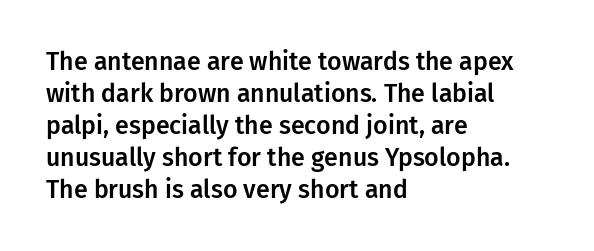
Q: Is the text italic (slanted)? A: No, it is upright.
Q: Is the text underlined? A: No.
Q: How is the paragraph aligned? A: Left-aligned.
Q: Is the spacing between letters normal or unusually wide? A: Normal.
Q: Is the spacing between lines tight, normal or loose? A: Normal.
